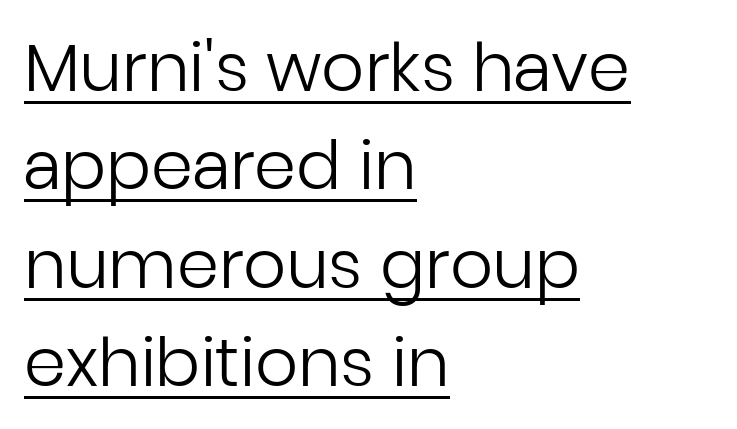
{"serif": "no", "italic": "no", "bold": "no", "weight": "regular", "width": "normal", "stroke_contrast": "low", "x_height": "medium", "monospaced": "no", "underline": "yes", "align": "left", "line_spacing": "normal", "line_spacing_ratio": 1.47, "letter_spacing": "normal", "letter_spacing_em": 0.0, "glyph_px": 67}
